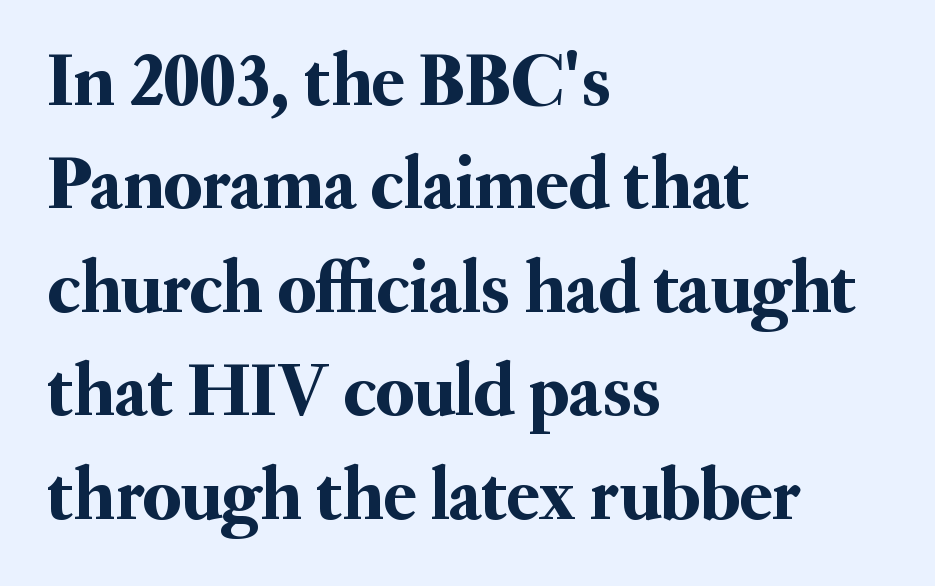
A clean baseline with only descenders dipping below it. The setting favours the left margin, as ordinary paragraphs usually do. The characters display serif detailing at their extremities. Is the letter spacing exaggerated? No — it looks like the ordinary default.
